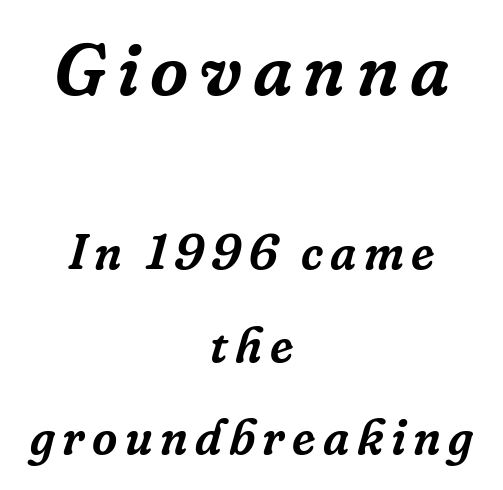
The image shows 74 px serif type, italic (leaning right); set centered, line spacing 1.89x, not underlined; the first (top) block is 1.51x larger; low stroke contrast and a medium x-height.
